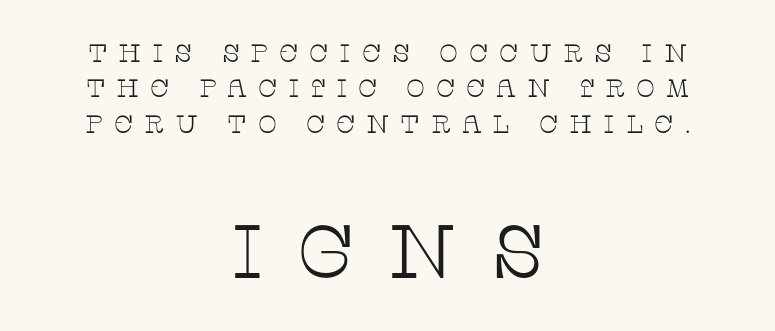
No heavy texture on the line: the type isn't bold. Honestly, the row spacing looks completely unremarkable. Italic? Not at all — the glyphs are vertical. These lines are rendered in a variable-pitch font. Quick note: underline off.
